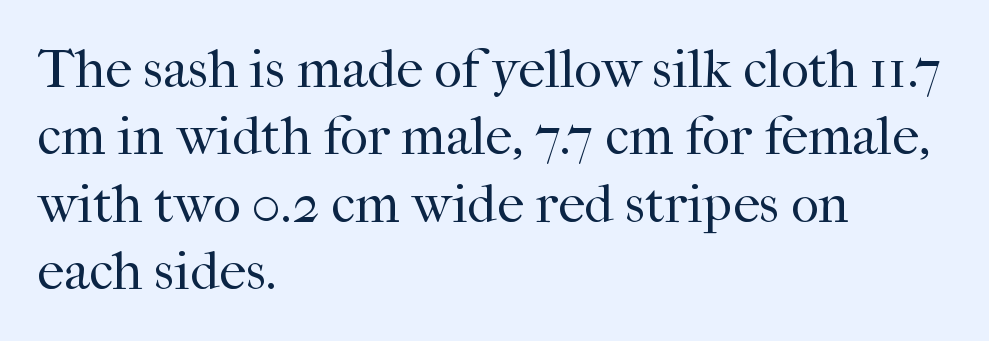
Observe the ordinary spacing: letters are neighbours, not strangers. This is not heavy type; no bold has been used. The rag falls on the right side of this text block. The space beneath each line is pristine and unruled.
